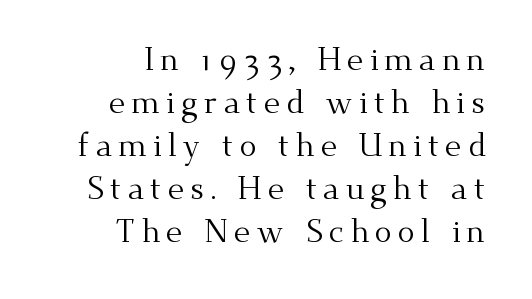
{"serif": "yes", "italic": "no", "bold": "no", "weight": "regular", "width": "normal", "stroke_contrast": "medium", "x_height": "small", "monospaced": "no", "underline": "no", "align": "right", "line_spacing": "normal", "line_spacing_ratio": 1.34, "glyph_px": 32}
